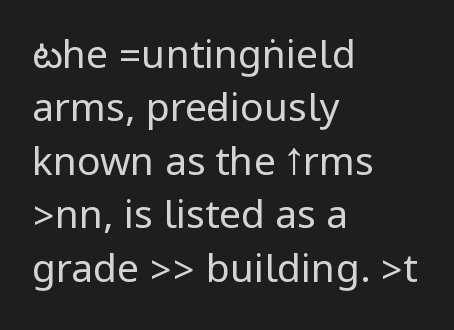
The image shows 39 px regular-weight, condensed sans-serif type, upright; set left-aligned, normal line spacing (1.37x), normal letter spacing, not underlined; low stroke contrast.
